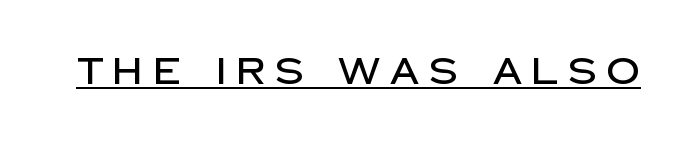
{"serif": "no", "italic": "no", "width": "normal", "stroke_contrast": "low", "x_height": "large", "monospaced": "no", "underline": "yes", "letter_spacing": "wide", "letter_spacing_em": 0.27, "glyph_px": 37}
